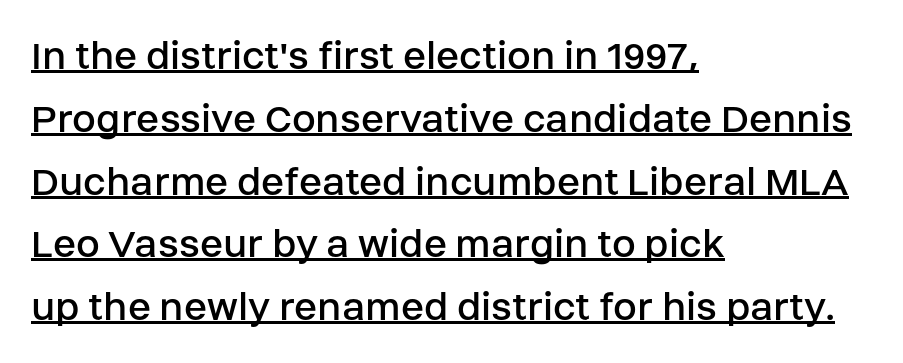
The image shows 43 px regular-weight sans-serif type, upright; set left-aligned, normal line spacing (1.46x), normal letter spacing, underlined; low stroke contrast and a large x-height.
